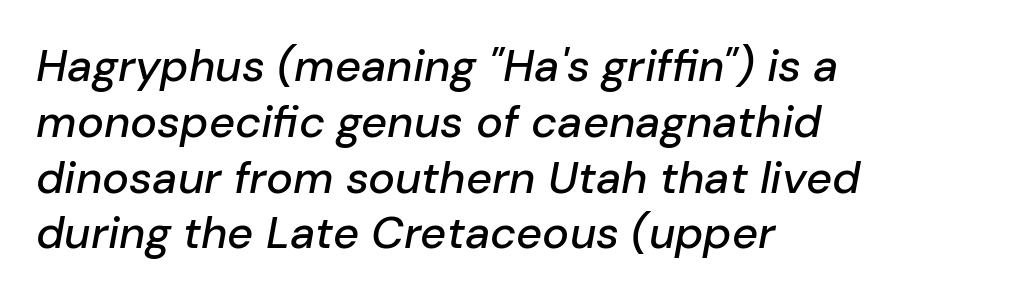
A classic flush-left, rag-right setting is used for this passage. This sample has the flowing, uneven cadence of proportional lettering. Plain, unruled lines of type. The letterforms sit shoulder to shoulder at normal distance. Rendered with sloped, italic letterforms.
